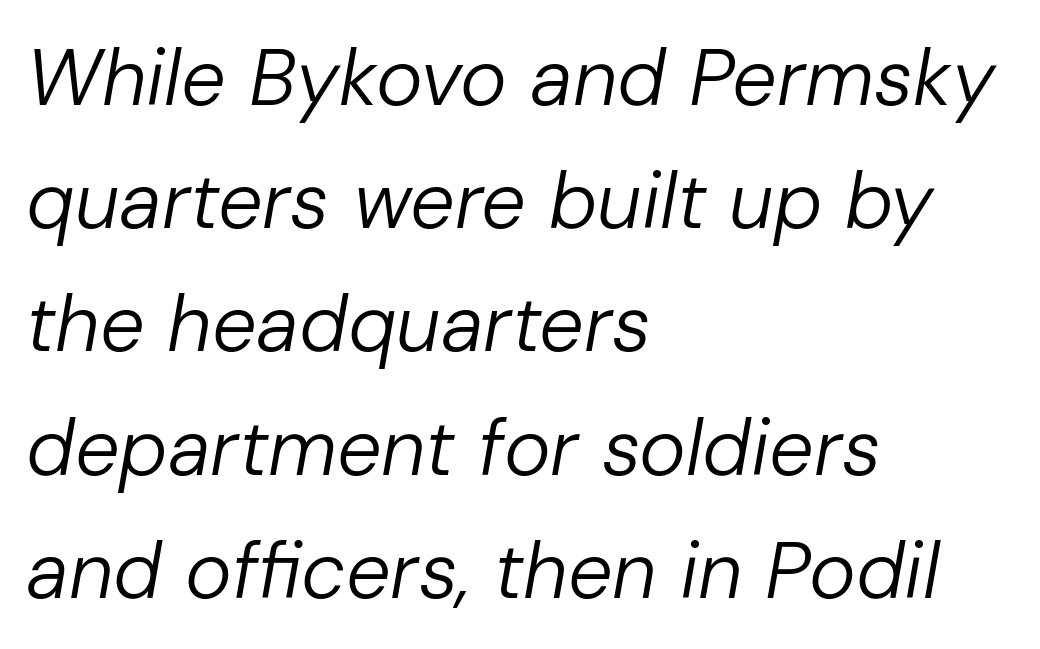
Q: Is the text bold? A: No.
Q: Is the text italic (slanted)? A: Yes, it leans right by about 10 degrees.
Q: Is the text underlined? A: No.
Q: How is the paragraph aligned? A: Left-aligned.
Q: Is the spacing between letters normal or unusually wide? A: Normal.
Q: Is the spacing between lines tight, normal or loose? A: Normal.
Q: Width (condensed, normal, or wide)? A: Normal.
Q: Stroke contrast? A: Low.
Q: x-height? A: Medium.
Q: Monospaced? A: No.
